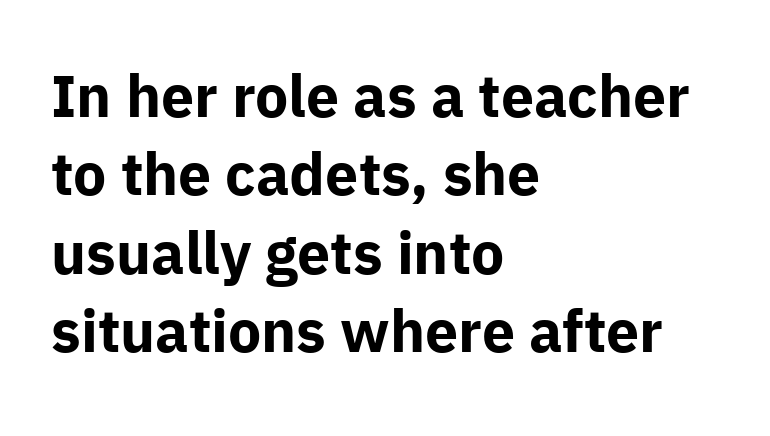
Honestly, there is no underline to notice here at all. Visually the block forms a straight wall on the left and a jagged coastline on the right. The typeface chosen for these lines omits serifs. The rows are spaced the way most documents space them. A typesetter would mark this as roman, not italic. Character widths vary here, with narrow letters taking less room than wide ones.
